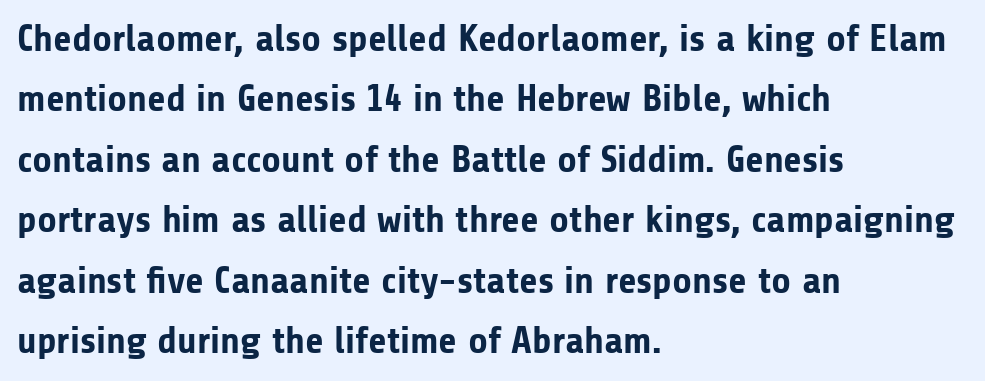
{"serif": "no", "italic": "no", "bold": "yes", "weight": "bold", "width": "normal", "stroke_contrast": "low", "x_height": "medium", "monospaced": "no", "underline": "no", "align": "left", "line_spacing": "normal", "line_spacing_ratio": 1.59, "letter_spacing": "normal", "letter_spacing_em": 0.0, "glyph_px": 38}
